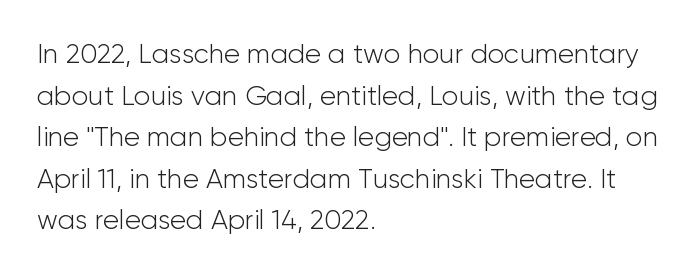
This sample uses an upright cut, with every glyph sitting square on the baseline. Lines of text with bare space underneath. The setting favours the left margin, as ordinary paragraphs usually do. Leading: standard. The typesetting does not lean heavy: it is not bold. You could call the tracking neutral — neither tight nor loose.
